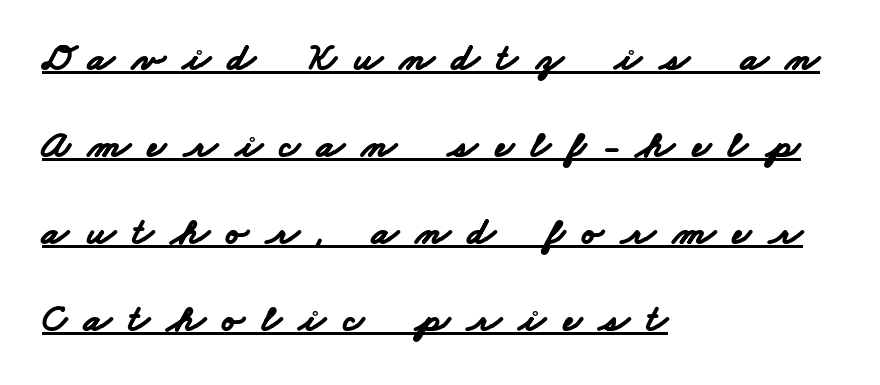
Is the letter spacing exaggerated? Yes — the characters are pushed far apart. Is this a sans? Yes — the strokes have no serifs. Rows of type keep a wide berth in the vertical direction. Compared with undecorated copy, this sample adds a rule below the words.
